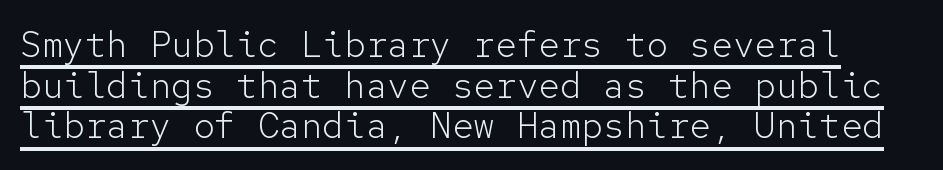
The image shows 36 px light sans-serif type, upright, monospaced; set tight line spacing (1.13x), normal letter spacing, underlined; low stroke contrast and a medium x-height.
